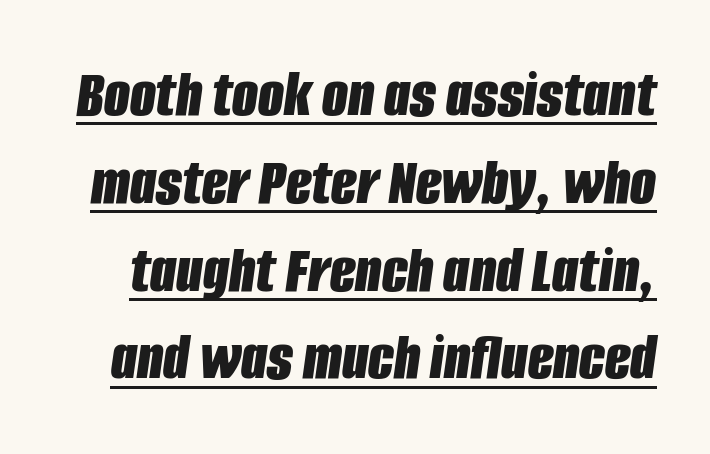
Q: Is the text bold? A: Yes.
Q: Is the text italic (slanted)? A: Yes, it leans right by about 8 degrees.
Q: Is the text underlined? A: Yes.
Q: Is the spacing between letters normal or unusually wide? A: Normal.
Q: Is the spacing between lines tight, normal or loose? A: Normal.
Q: Width (condensed, normal, or wide)? A: Condensed.
Q: Stroke contrast? A: Low.
Q: x-height? A: Large.
Q: Monospaced? A: No.
